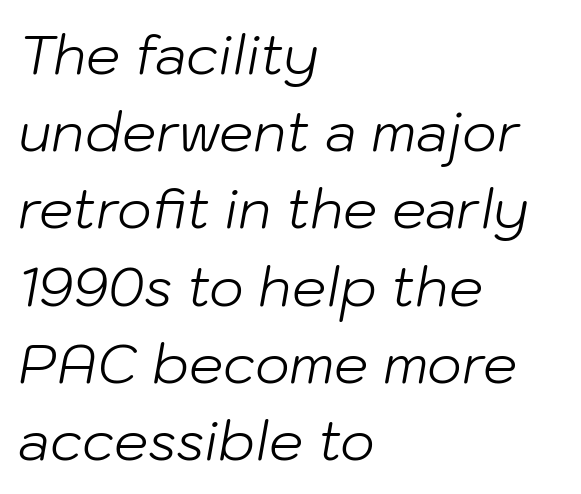
The image shows 54 px light type, italic (leaning right); set left-aligned, normal line spacing (1.43x), normal letter spacing, not underlined; low stroke contrast and a medium x-height.
